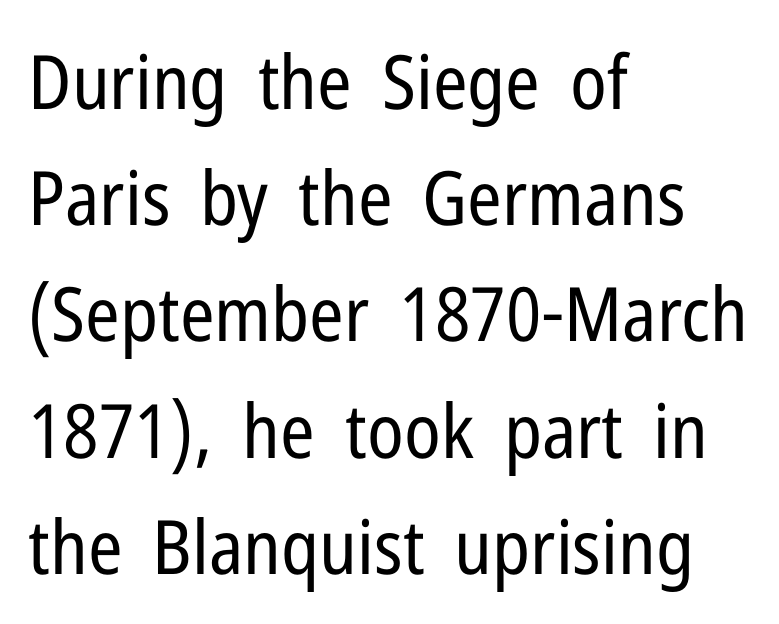
Q: Is the text bold? A: No.
Q: Is the text italic (slanted)? A: No, it is upright.
Q: Is the typeface a serif or a sans-serif typeface? A: Sans-serif.
Q: Is the text underlined? A: No.
Q: How is the paragraph aligned? A: Left-aligned.
Q: Is the spacing between letters normal or unusually wide? A: Normal.
Q: Is the spacing between lines tight, normal or loose? A: Normal.
Q: Width (condensed, normal, or wide)? A: Condensed.
Q: Stroke contrast? A: Low.
Q: x-height? A: Medium.
Q: Monospaced? A: No.
